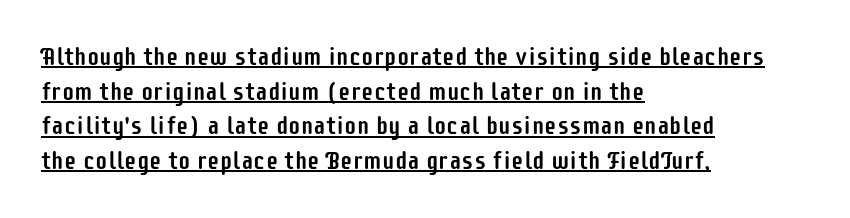
The image shows 25 px text type, upright; set left-aligned, normal line spacing (1.39x), normal letter spacing, underlined.
